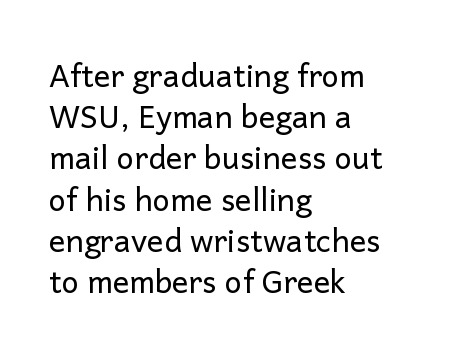
Q: Is the text bold? A: No.
Q: Is the text italic (slanted)? A: No, it is upright.
Q: Is the typeface a serif or a sans-serif typeface? A: Sans-serif.
Q: Is the text underlined? A: No.
Q: How is the paragraph aligned? A: Left-aligned.
Q: Is the spacing between letters normal or unusually wide? A: Normal.
Q: Is the spacing between lines tight, normal or loose? A: Normal.
Q: Width (condensed, normal, or wide)? A: Normal.
Q: Stroke contrast? A: Low.
Q: x-height? A: Medium.
Q: Monospaced? A: No.
